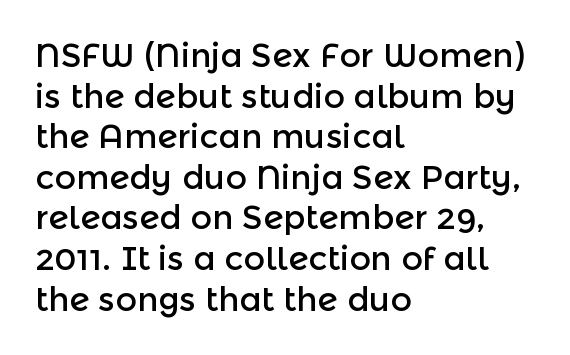
The image shows 33 px sans-serif type, upright; set left-aligned, line spacing 1.23x, normal letter spacing, not underlined; a medium x-height.
